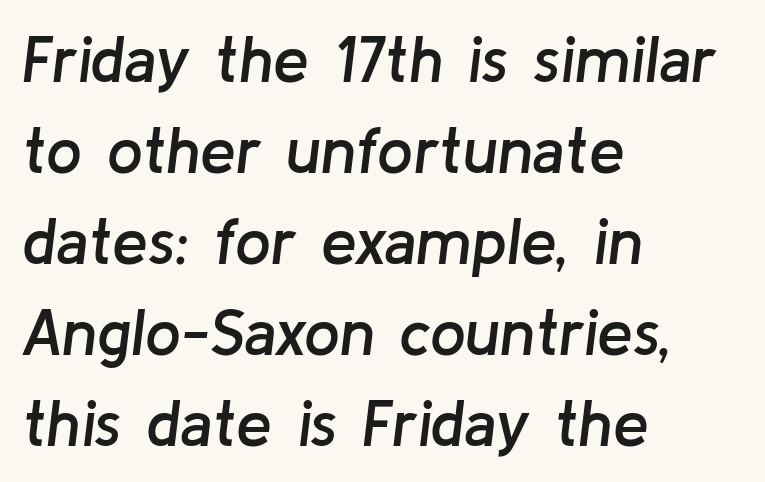
Compared with a centered layout, this one pins lines to the left instead. Nobody drew a line under any word here. Emphasis-style slanted type is in use. You could not count columns in this text — the font is proportionally spaced. The face used here is a semibold: visibly heavier than regular, lighter than bold. Honestly, the row spacing looks completely unremarkable.
